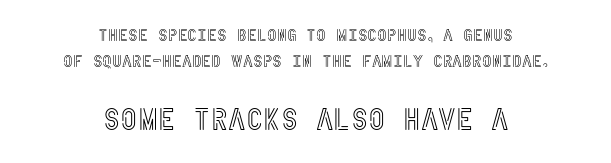
A normal amount of white space separates one row of letters from the next. Every row of glyphs is offset so its center matches the block's center. The letters in the lower block stand taller than those in the block above. Ascenders rise straight up at ninety degrees.
